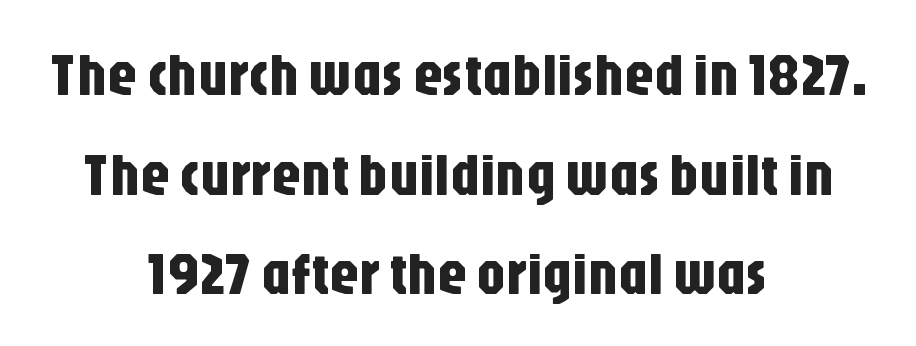
Horizontal bands of white between lines are of average thickness. Do the characters align in a grid? No, the font is proportional. Bare-footed words on every line. The font family rendered here belongs to the sans-serif group. Standard letterfit; no display-style spreading of the glyphs. Italic: no, the glyphs are upright roman.
